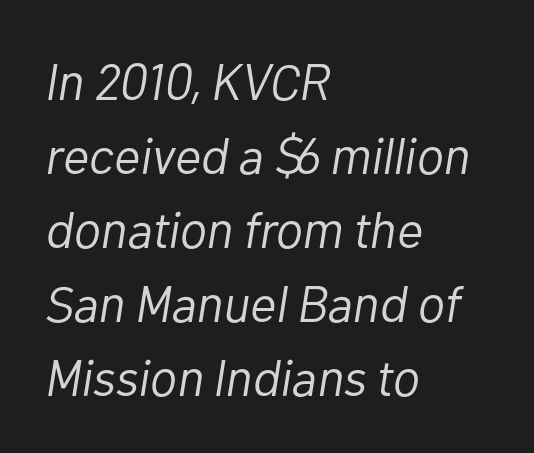
The image shows 51 px light type, italic (leaning right); set left-aligned, normal line spacing (1.45x), normal letter spacing, not underlined; low stroke contrast and a medium x-height.
